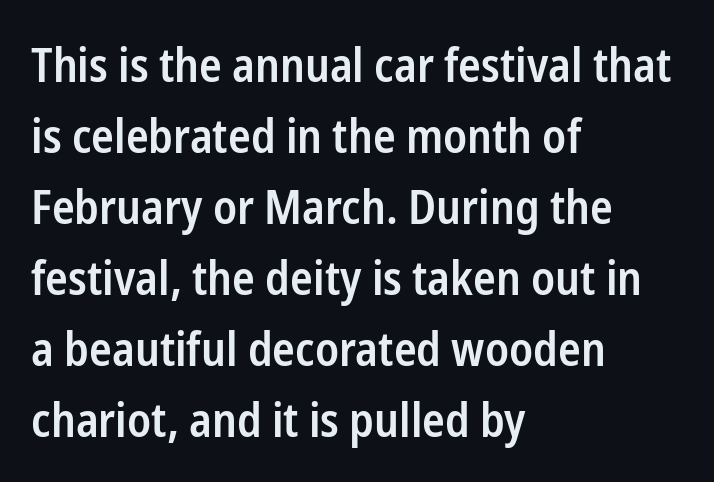
The image shows 47 px semibold, condensed sans-serif type, upright; set left-aligned, normal line spacing (1.51x), normal letter spacing, not underlined; low stroke contrast and a medium x-height.
